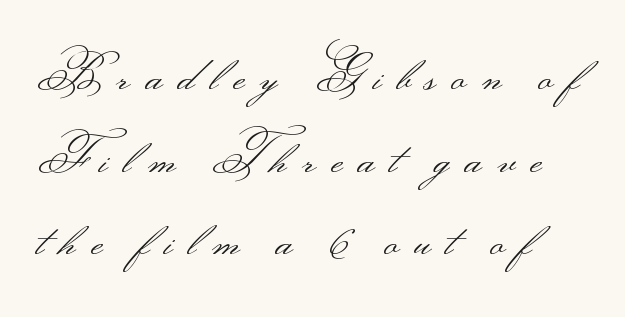
Q: Is the text bold? A: No.
Q: Is the text italic (slanted)? A: Yes.
Q: Is the typeface a serif or a sans-serif typeface? A: Sans-serif.
Q: Is the text underlined? A: No.
Q: Is the spacing between letters normal or unusually wide? A: Unusually wide.
Q: Width (condensed, normal, or wide)? A: Wide.
Q: Stroke contrast? A: Medium.
Q: Monospaced? A: No.
